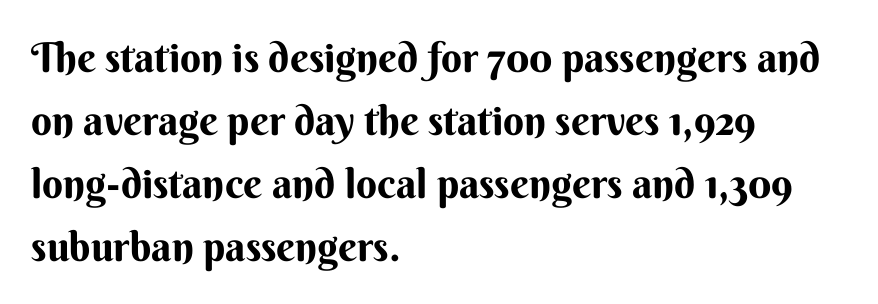
{"serif": "no", "italic": "no", "bold": "yes", "weight": "bold", "width": "normal", "stroke_contrast": "medium", "x_height": "small", "monospaced": "no", "underline": "no", "align": "left", "line_spacing": "normal", "line_spacing_ratio": 1.54, "letter_spacing": "normal", "letter_spacing_em": 0.0, "glyph_px": 41}
